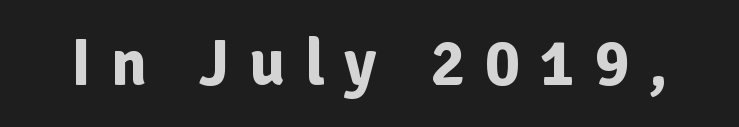
Any mark beneath the type? The region is blank. Is this a fixed-width face? No — the glyphs have proportional, varying widths. The passage shown is emphatically bold. Look at the bottom of the vertical strokes: they stop flat, with no serifs. Words appear elongated and porous because spacing is wide.
